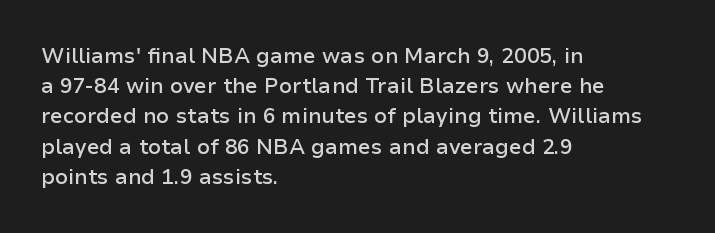
Vertical spacing — default. These lines stack with their left ends in a neat column. A typesetter would mark this as roman, not italic. Only glyphs here, with clear space below each row. What stands out about the letter spacing? Nothing — it is the standard amount.
